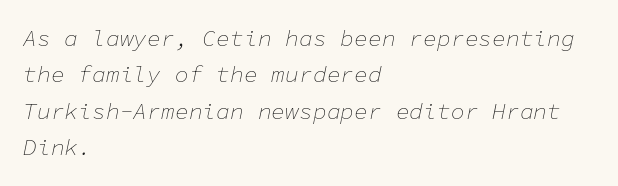
Q: Is the text bold? A: No.
Q: Is the text italic (slanted)? A: Yes, it leans right by about 11 degrees.
Q: Is the text underlined? A: No.
Q: How is the paragraph aligned? A: Left-aligned.
Q: Is the spacing between letters normal or unusually wide? A: Normal.
Q: Is the spacing between lines tight, normal or loose? A: Normal.
